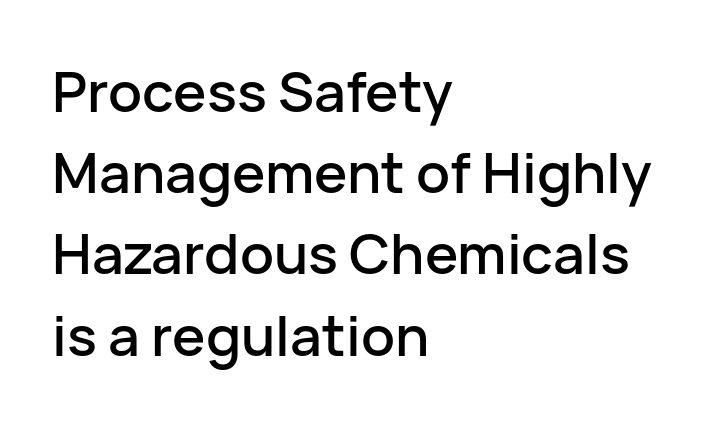
{"serif": "no", "italic": "no", "width": "normal", "stroke_contrast": "low", "x_height": "medium", "monospaced": "no", "underline": "no", "align": "left", "line_spacing": "normal", "line_spacing_ratio": 1.45, "letter_spacing": "normal", "letter_spacing_em": 0.0, "glyph_px": 56}
